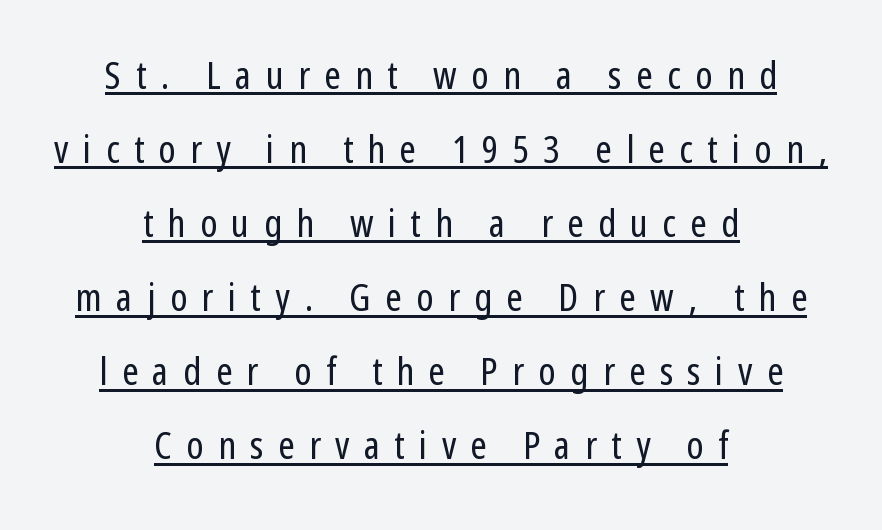
Q: Is the text bold? A: No.
Q: Is the text italic (slanted)? A: No, it is upright.
Q: Is the typeface a serif or a sans-serif typeface? A: Sans-serif.
Q: Is the text underlined? A: Yes.
Q: How is the paragraph aligned? A: Centered.
Q: Is the spacing between letters normal or unusually wide? A: Unusually wide.
Q: Is the spacing between lines tight, normal or loose? A: Loose.
Q: Width (condensed, normal, or wide)? A: Condensed.
Q: Stroke contrast? A: Low.
Q: x-height? A: Medium.
Q: Monospaced? A: No.
